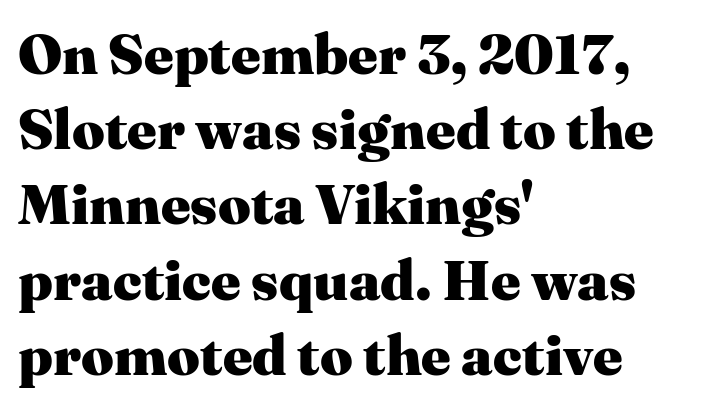
Q: Is the text bold? A: Yes.
Q: Is the text italic (slanted)? A: No, it is upright.
Q: Is the typeface a serif or a sans-serif typeface? A: Serif.
Q: Is the text underlined? A: No.
Q: How is the paragraph aligned? A: Left-aligned.
Q: Is the spacing between letters normal or unusually wide? A: Normal.
Q: Is the spacing between lines tight, normal or loose? A: Normal.
Q: Width (condensed, normal, or wide)? A: Normal.
Q: Stroke contrast? A: Medium.
Q: x-height? A: Medium.
Q: Monospaced? A: No.
